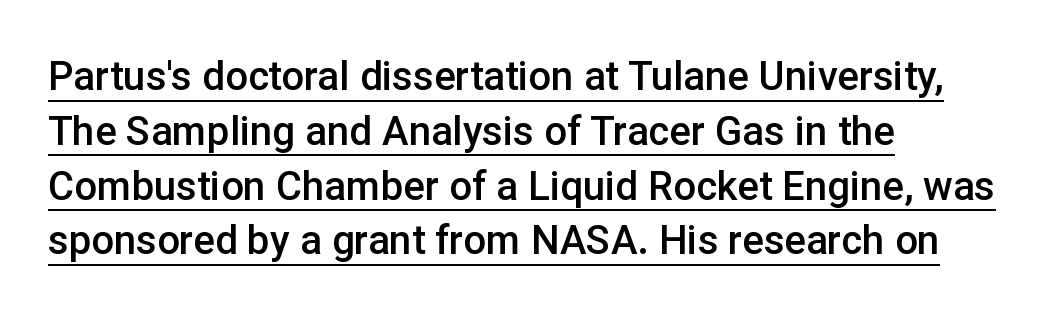
{"serif": "no", "italic": "no", "bold": "semi", "weight": "semibold", "width": "normal", "stroke_contrast": "low", "x_height": "medium", "monospaced": "no", "underline": "yes", "align": "left", "line_spacing": "normal", "line_spacing_ratio": 1.37, "letter_spacing": "normal", "letter_spacing_em": 0.0, "glyph_px": 40}
